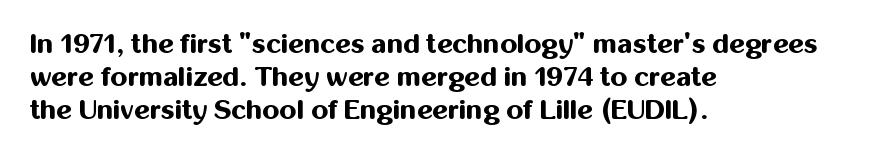
There is no visible air inserted between adjacent glyphs. In terms of weight, the rendering is a true, heavy bold. Visually the block forms a straight wall on the left and a jagged coastline on the right. Lines of text with bare space underneath. If you drew a line through each stem, it would be perfectly vertical.
